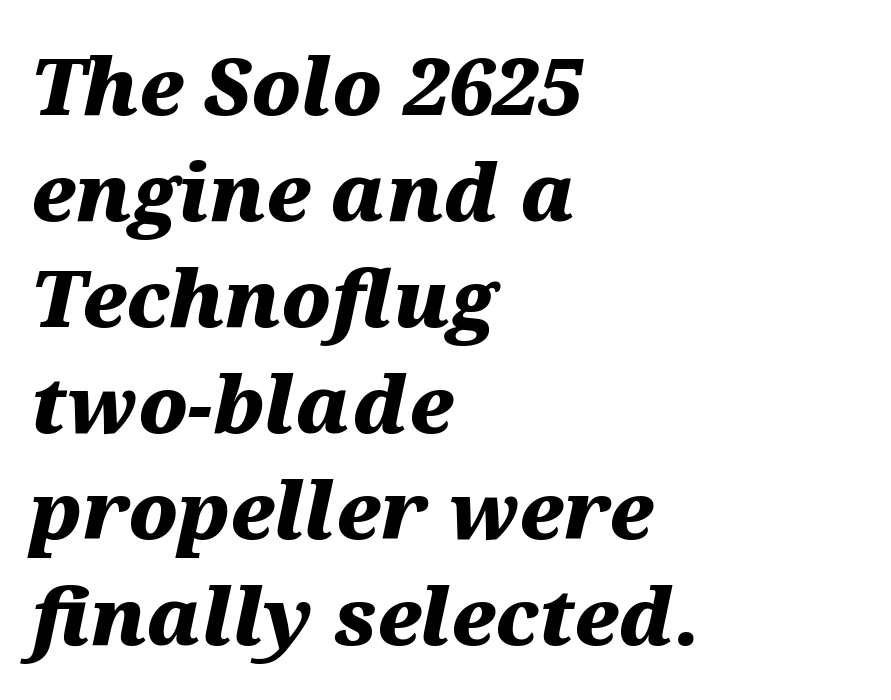
The tracking reads as untouched default to a designer's eye. The letters advance in unequal steps, a hallmark of proportional type. You'd pick this weight for a headline — it's a proper bold. Every character sits at an angle, as italics do. Leftover space on each line is placed entirely after the last word.
